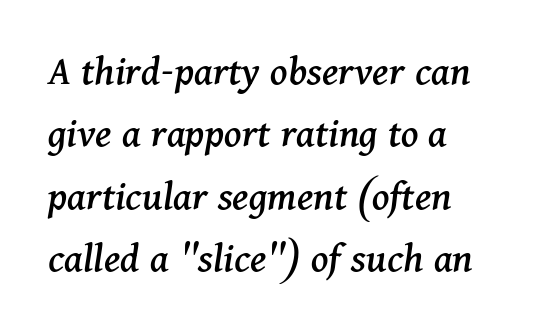
The axis of the letterforms is tilted away from vertical. Bare-footed words on every line. Compared with a centered layout, this one pins lines to the left instead. Small tapered or slab feet sit at the stroke ends, so this counts as serif. Line spacing here is normal. These lines are rendered in a variable-pitch font.
